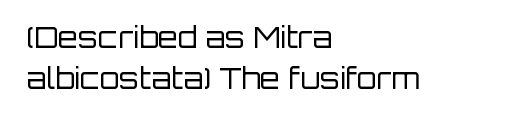
Q: Is the text bold? A: No.
Q: Is the text italic (slanted)? A: No, it is upright.
Q: Is the typeface a serif or a sans-serif typeface? A: Sans-serif.
Q: Is the text underlined? A: No.
Q: How is the paragraph aligned? A: Left-aligned.
Q: Is the spacing between letters normal or unusually wide? A: Normal.
Q: Is the spacing between lines tight, normal or loose? A: Normal.
Q: Width (condensed, normal, or wide)? A: Normal.
Q: Stroke contrast? A: Low.
Q: x-height? A: Large.
Q: Monospaced? A: No.
